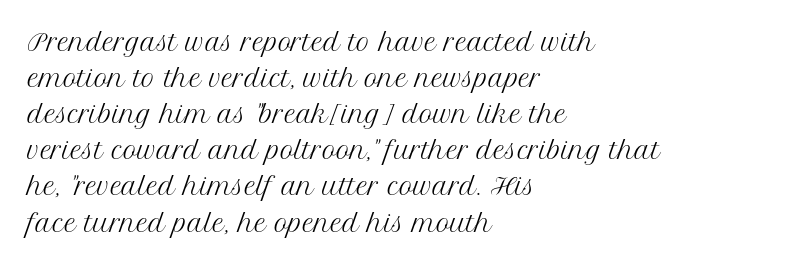
Nothing unusual about the tracking: characters are spaced as the font intends. The typesetter chose a ragged-right arrangement here. In terms of leading, this rendering sits right in the middle.
